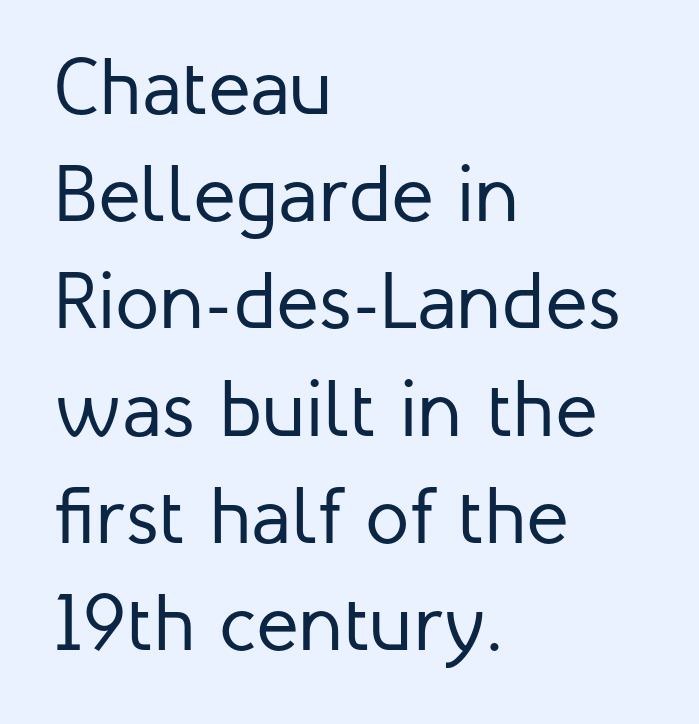
The space between consecutive lines is moderate. Line beginnings align vertically; line endings do not. Each letter keeps its own natural width here, so spacing adapts to shape. This is the regular roman posture of the typeface. Type style note: lacks serifs. No extra tracking has been applied to these lines.
